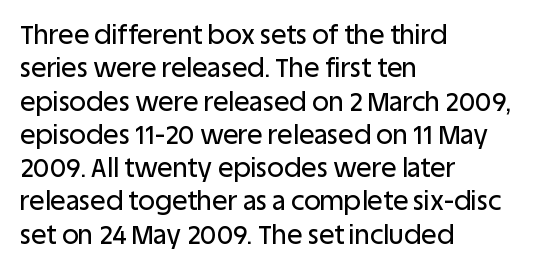
Beneath every word, the page is bare. Evenly set lines give the paragraph a standard silhouette. The compositor pushed each line to the left boundary. Spacing between characters is what you'd get straight out of the box. When letters stand straight like this, we call the style roman or upright.
